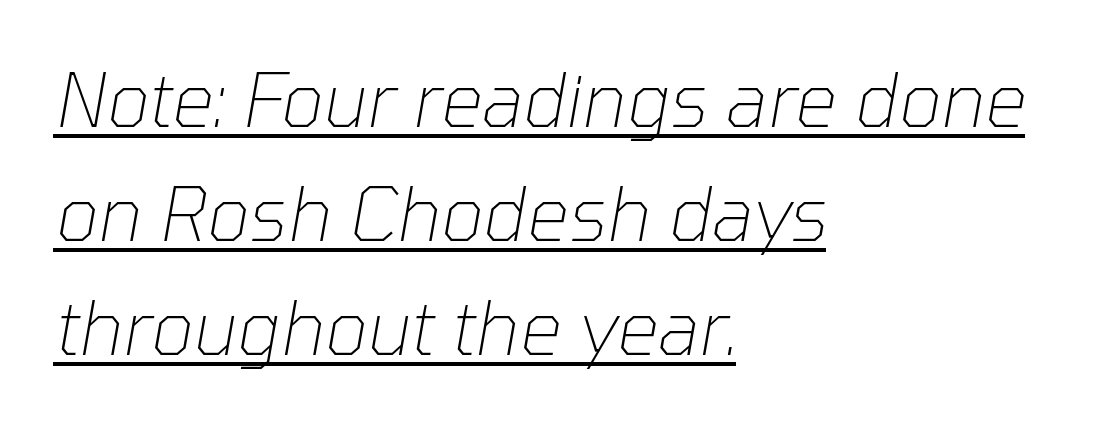
Horizontal bands of white between lines are of average thickness. Caption: lettering with a line underneath. Layout note: lines flush left. How are the letters spaced? Ordinarily, with no added tracking. Compared with a typical body face, this is equally light or lighter still. This is oblique type, the kind used for emphasis or titles.
